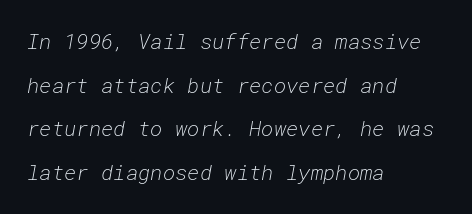
The image shows 21 px text type, italic (leaning right); set left-aligned, loose line spacing (2.08x), normal letter spacing, not underlined.
